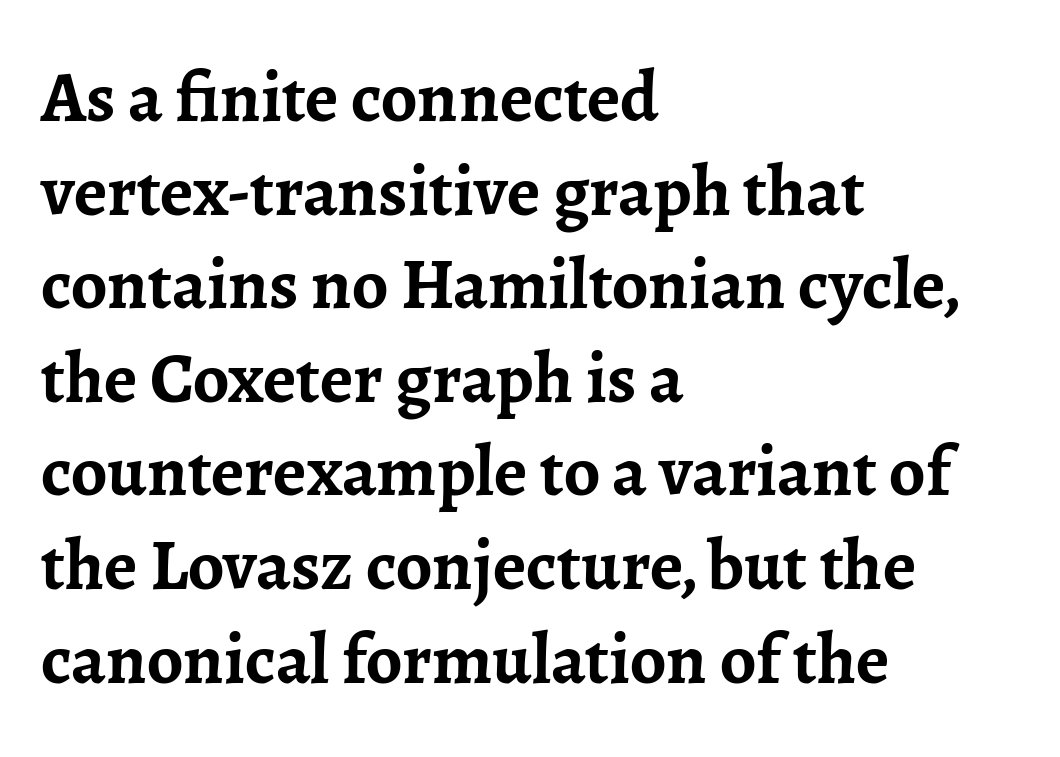
Q: Is the text bold? A: Yes.
Q: Is the text italic (slanted)? A: No, it is upright.
Q: Is the typeface a serif or a sans-serif typeface? A: Serif.
Q: Is the text underlined? A: No.
Q: How is the paragraph aligned? A: Left-aligned.
Q: Is the spacing between letters normal or unusually wide? A: Normal.
Q: Is the spacing between lines tight, normal or loose? A: Normal.
Q: Width (condensed, normal, or wide)? A: Normal.
Q: Stroke contrast? A: Low.
Q: x-height? A: Medium.
Q: Monospaced? A: No.
